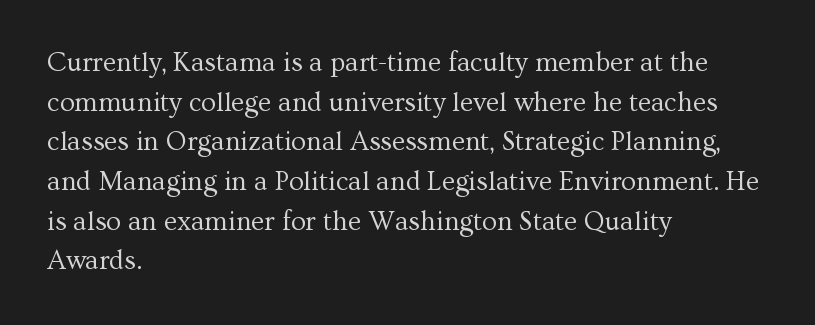
Q: Is the text bold? A: No.
Q: Is the text italic (slanted)? A: No, it is upright.
Q: Is the text underlined? A: No.
Q: How is the paragraph aligned? A: Left-aligned.
Q: Is the spacing between letters normal or unusually wide? A: Normal.
Q: Is the spacing between lines tight, normal or loose? A: Normal.
